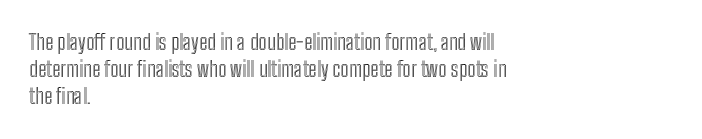
Q: Is the text italic (slanted)? A: No, it is upright.
Q: Is the text underlined? A: No.
Q: How is the paragraph aligned? A: Left-aligned.
Q: Is the spacing between letters normal or unusually wide? A: Normal.
Q: Is the spacing between lines tight, normal or loose? A: Normal.
